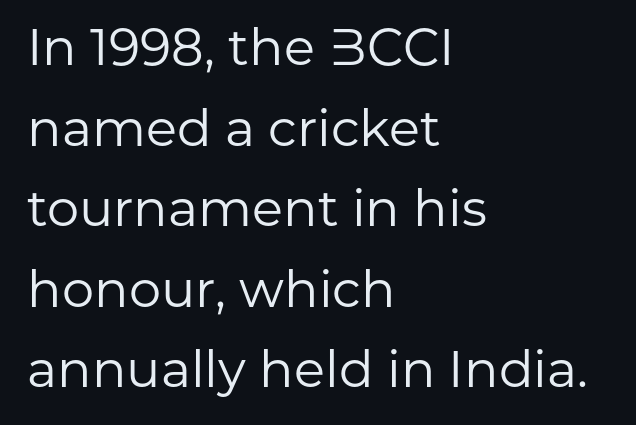
Check under the words: just untouched page. Nothing heavy about these letters — not bold at all. Typographically, this falls in the sans-serif category. This sample has the flowing, uneven cadence of proportional lettering. The letters stand upright; this is a roman face.
